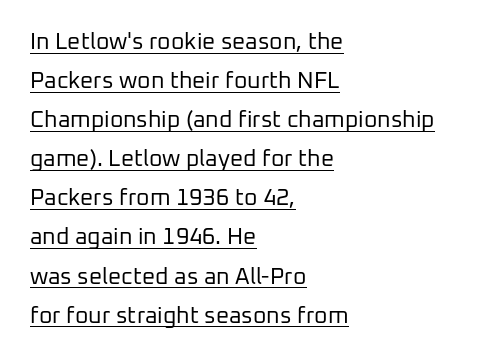
{"italic": "no", "bold": "no", "underline": "yes", "align": "left", "line_spacing": "normal", "line_spacing_ratio": 1.7, "letter_spacing": "normal", "letter_spacing_em": 0.0, "glyph_px": 23}
